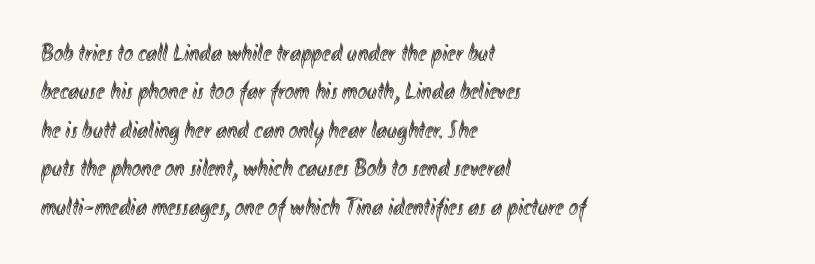
{"underline": "no", "align": "left", "line_spacing": "normal", "line_spacing_ratio": 1.54, "letter_spacing": "normal", "letter_spacing_em": 0.0, "glyph_px": 25}
